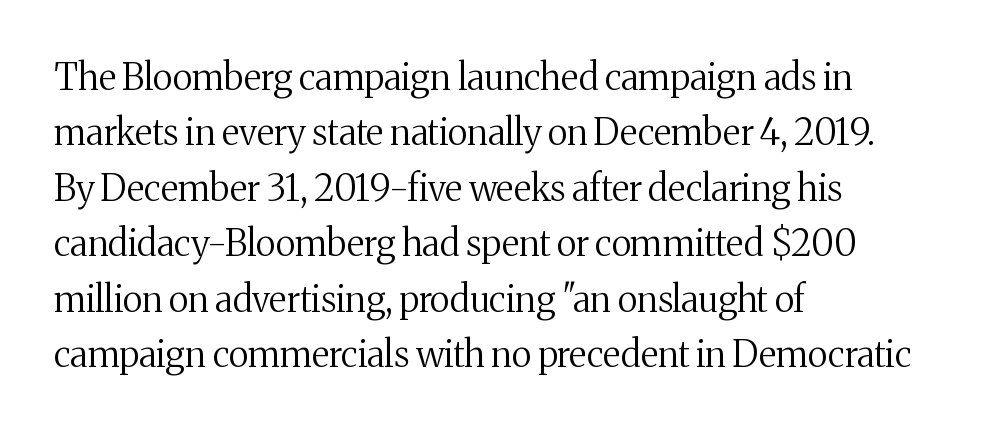
{"serif": "yes", "italic": "no", "bold": "no", "weight": "regular", "width": "normal", "stroke_contrast": "medium", "x_height": "medium", "monospaced": "no", "underline": "no", "align": "left", "line_spacing": "normal", "line_spacing_ratio": 1.54, "letter_spacing": "normal", "letter_spacing_em": 0.0, "glyph_px": 36}
